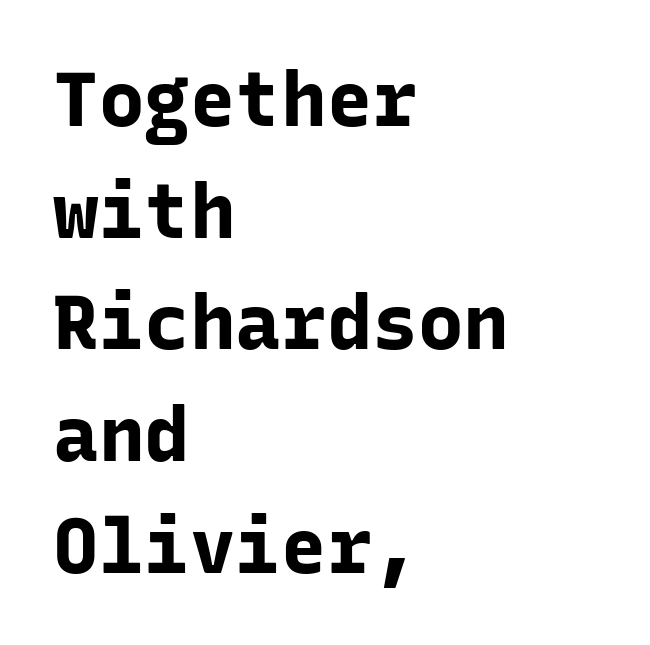
The font's upright variant was chosen for this text. The glyphs in this specimen are sans serif. These lines sit exactly where default settings would place them. Typesetter's note: full bold, strokes at maximum text heaviness.
